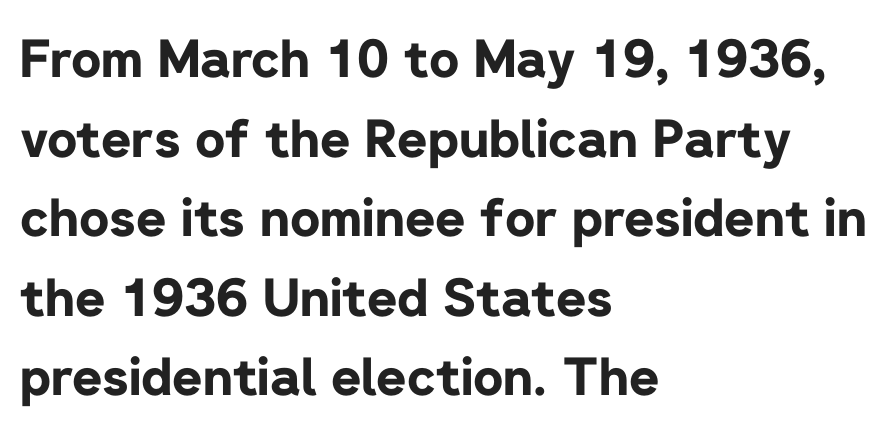
What's the leading like? Ordinary, nothing unusual. Pretty heavy lettering here — definitely bold. The glyphs in this specimen are sans serif. Nope, not italic — everything's standing straight.
